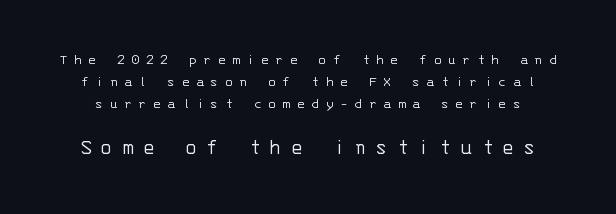
The image shows 22 px text type, upright; set normal line spacing (1.48x), unusually wide letter spacing (+0.42 em), not underlined; the second (bottom) block is 1.47x larger.
